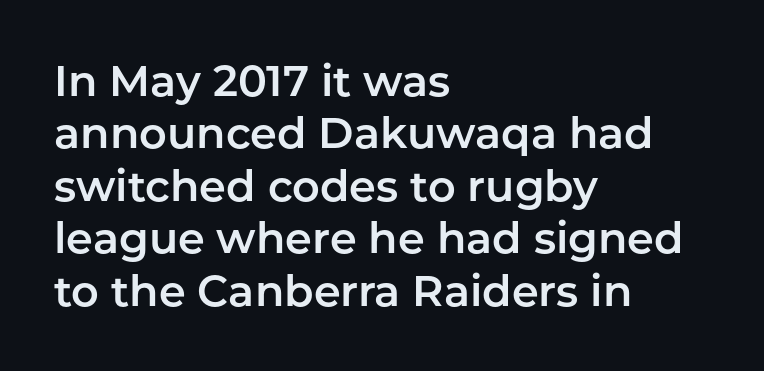
The image shows 43 px sans-serif type, upright; set left-aligned, line spacing 1.22x, normal letter spacing, not underlined; low stroke contrast and a medium x-height.
